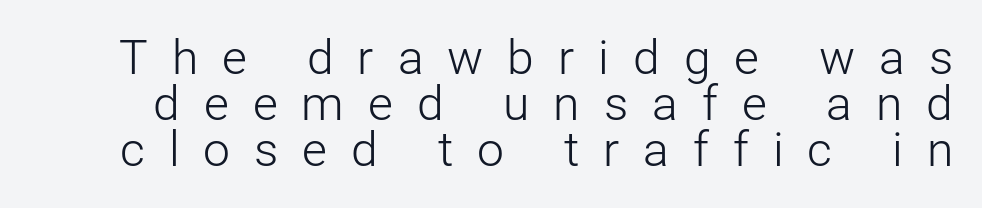
{"serif": "no", "italic": "no", "bold": "no", "weight": "light", "width": "normal", "stroke_contrast": "low", "x_height": "medium", "monospaced": "no", "underline": "no", "line_spacing": "tight", "line_spacing_ratio": 0.96, "letter_spacing": "wide", "letter_spacing_em": 0.5, "glyph_px": 48}
